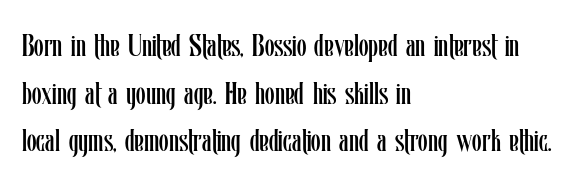
The rag falls on the right side of this text block. The rendering uses a moderate line-height, typical for paragraphs. On a weight scale, this lands at 450 or below. Letters rest on an invisible, unmarked baseline. Letter spacing: default. A typesetter would call this proportional, since set widths differ per character.
